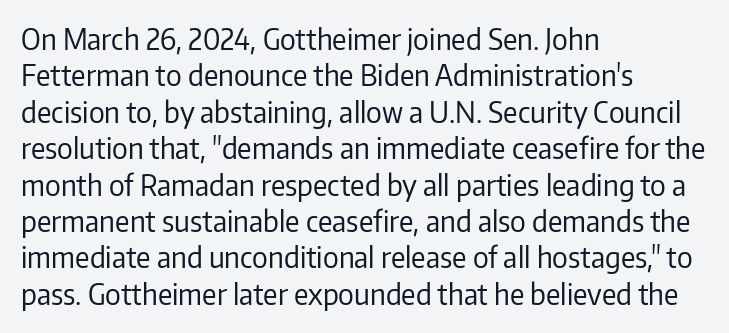
The image shows 28 px regular-weight sans-serif type, upright; set left-aligned, normal line spacing (1.3x), normal letter spacing, not underlined; low stroke contrast and a medium x-height.
